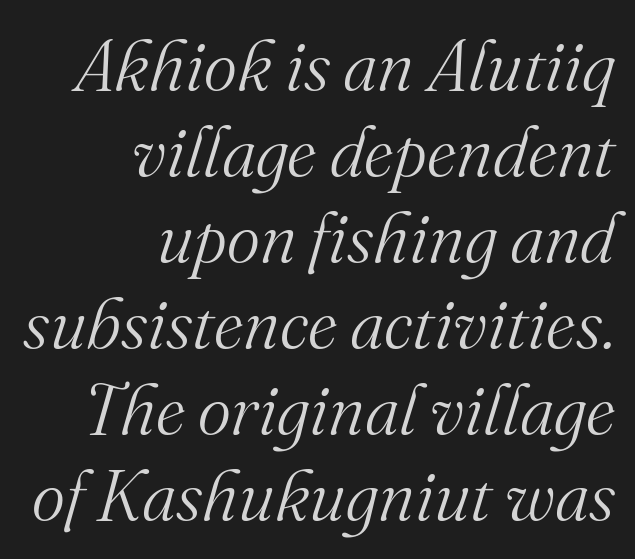
Heft: none added — not bold. Do the characters align in a grid? No, the font is proportional. Are there feet on the stems? There are — it's a serif. The passage is arranged like a letterhead date or caption credit — flush right.
